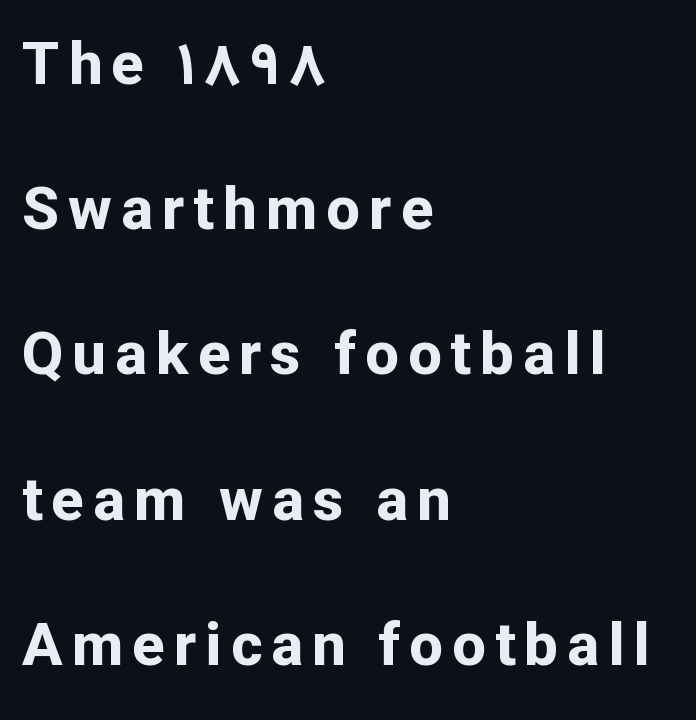
The image shows 60 px bold sans-serif type, upright; set left-aligned, loose line spacing (2.42x), not underlined; low stroke contrast and a medium x-height.
